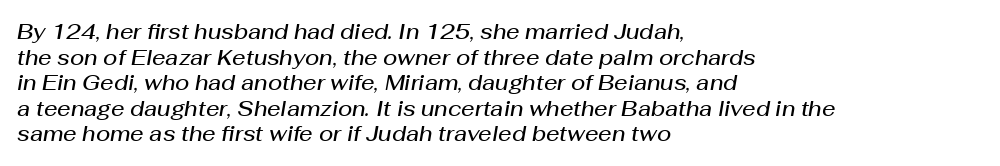
Q: Is the text bold? A: Semi-bold.
Q: Is the text italic (slanted)? A: Yes, it leans right by about 10 degrees.
Q: Is the text underlined? A: No.
Q: How is the paragraph aligned? A: Left-aligned.
Q: Is the spacing between letters normal or unusually wide? A: Normal.
